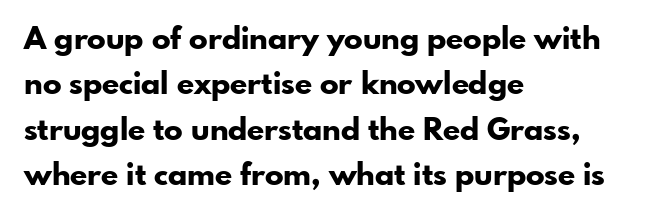
The image shows 31 px bold sans-serif type, upright; set left-aligned, normal line spacing (1.46x), normal letter spacing, not underlined; low stroke contrast and a small x-height.
